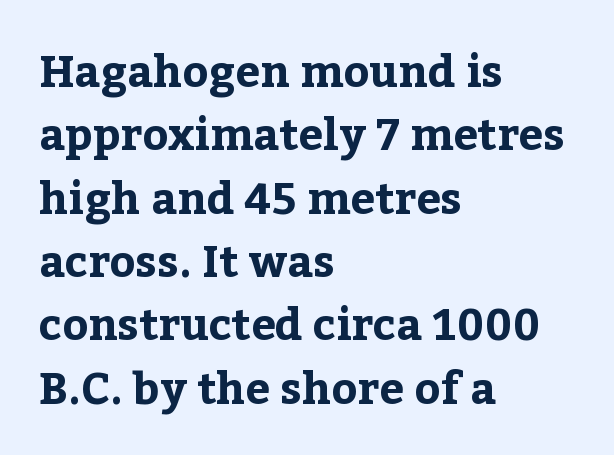
Here the designer chose a conventional face with non-uniform glyph widths. Set as a true bold cut, around the 700 mark. The vertical gap from one line to the next is medium. Decoration check: the copy has no underline.
